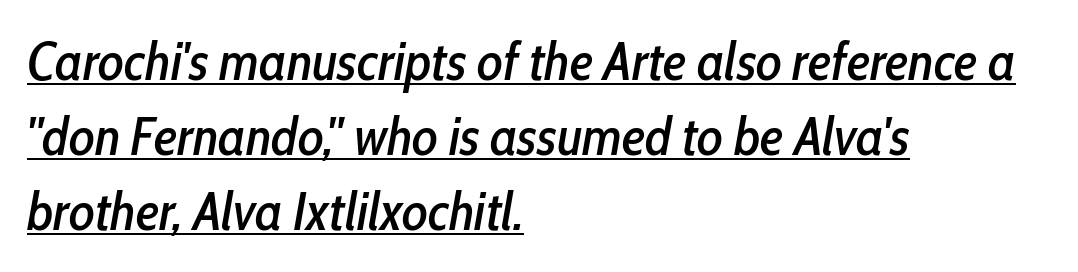
{"italic": "yes", "lean": "right", "slant_degrees": 10, "width": "condensed", "stroke_contrast": "low", "x_height": "medium", "monospaced": "no", "underline": "yes", "align": "left", "line_spacing": "normal", "line_spacing_ratio": 1.39, "letter_spacing": "normal", "letter_spacing_em": 0.0, "glyph_px": 54}
